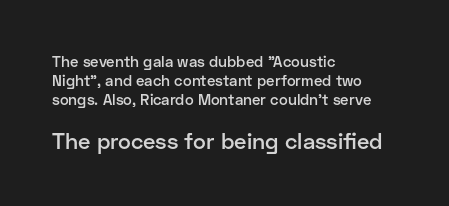
Q: Is the text bold? A: Semi-bold.
Q: Is the text italic (slanted)? A: No, it is upright.
Q: Is the text underlined? A: No.
Q: How is the paragraph aligned? A: Left-aligned.
Q: Is the spacing between letters normal or unusually wide? A: Normal.
Q: Is the spacing between lines tight, normal or loose? A: Normal.
Q: Which block of text is set in a larger size, the first (top) or the second (bottom)? A: The second (bottom) one.
